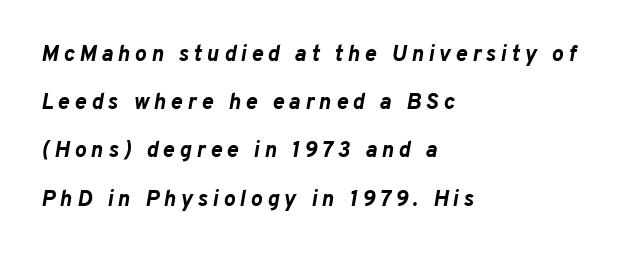
The image shows 22 px bold type, italic (leaning right); set left-aligned, loose line spacing (2.19x), unusually wide letter spacing (+0.22 em), not underlined.
